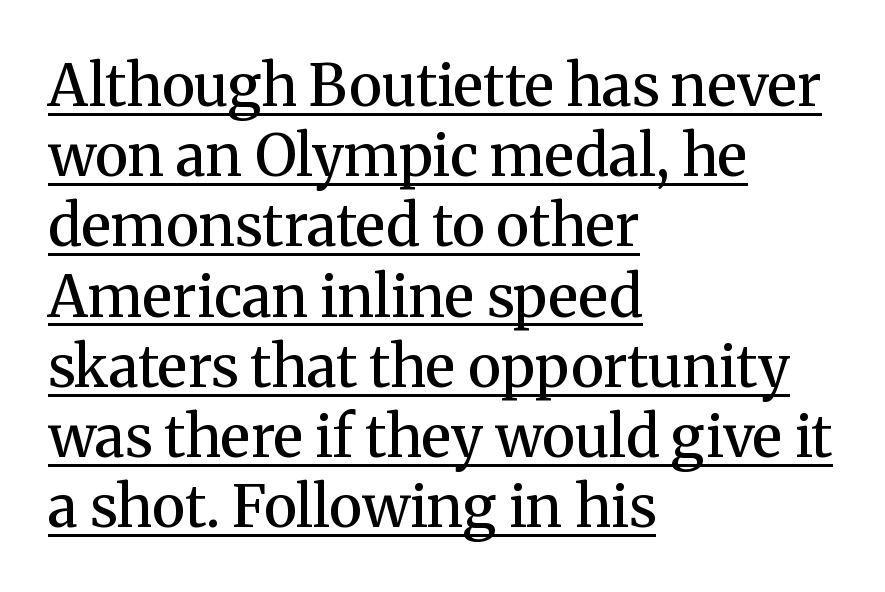
Q: Is the text bold? A: Semi-bold.
Q: Is the text italic (slanted)? A: No, it is upright.
Q: Is the typeface a serif or a sans-serif typeface? A: Serif.
Q: Is the text underlined? A: Yes.
Q: How is the paragraph aligned? A: Left-aligned.
Q: Is the spacing between letters normal or unusually wide? A: Normal.
Q: Width (condensed, normal, or wide)? A: Normal.
Q: Stroke contrast? A: Medium.
Q: x-height? A: Medium.
Q: Monospaced? A: No.
